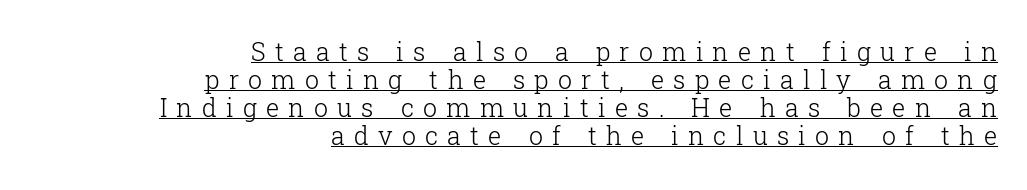
{"italic": "no", "bold": "no", "underline": "yes", "align": "right", "line_spacing": "tight", "line_spacing_ratio": 1.12, "letter_spacing": "wide", "letter_spacing_em": 0.37, "glyph_px": 25}
